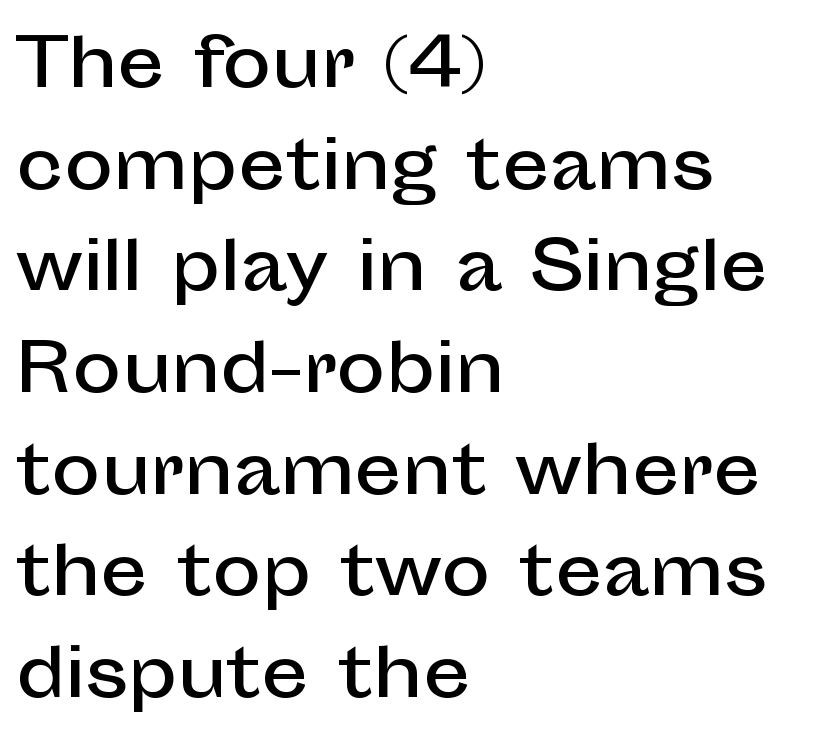
{"serif": "no", "italic": "no", "width": "normal", "stroke_contrast": "low", "x_height": "medium", "monospaced": "no", "underline": "no", "align": "left", "line_spacing": "normal", "line_spacing_ratio": 1.54, "letter_spacing": "normal", "letter_spacing_em": 0.0, "glyph_px": 66}
